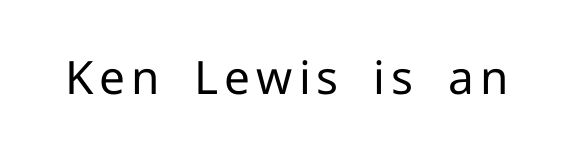
The image shows 46 px regular-weight sans-serif type, upright; set not underlined; low stroke contrast and a medium x-height.
